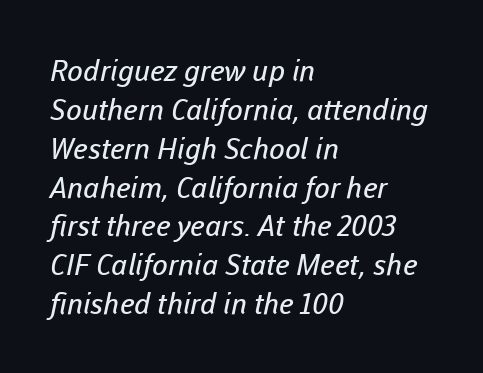
{"serif": "no", "bold": "no", "weight": "regular", "width": "normal", "stroke_contrast": "low", "x_height": "medium", "monospaced": "no", "underline": "no", "align": "left", "line_spacing": "normal", "line_spacing_ratio": 1.34, "letter_spacing": "normal", "letter_spacing_em": 0.0, "glyph_px": 29}
